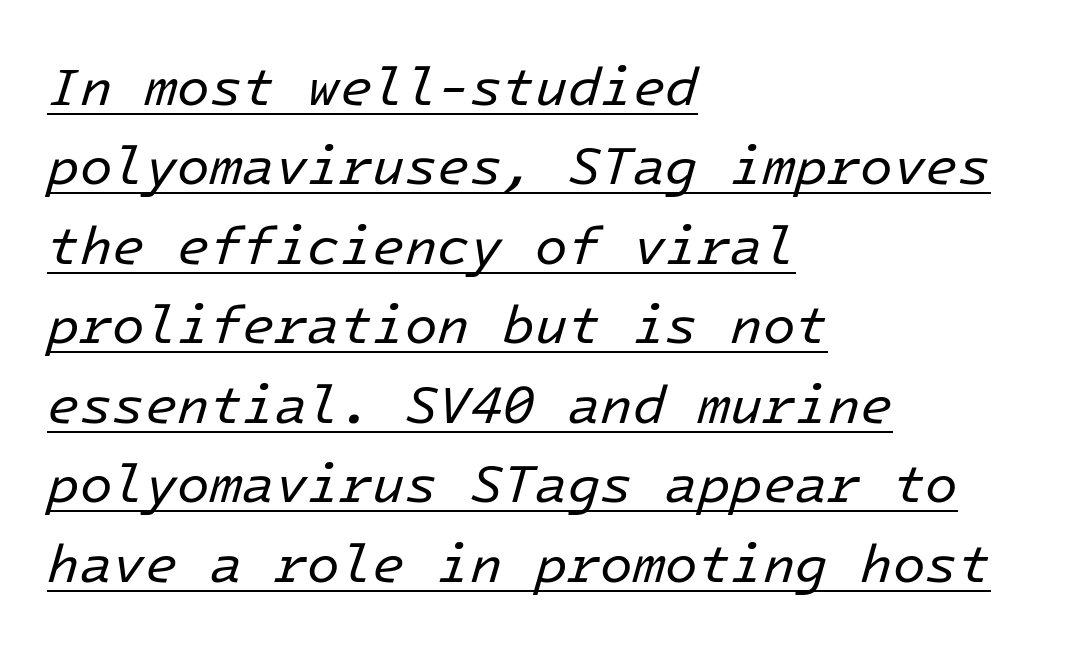
The image shows 53 px regular-weight type, italic (leaning right); set left-aligned, normal line spacing (1.5x), normal letter spacing, underlined; low stroke contrast and a medium x-height.
